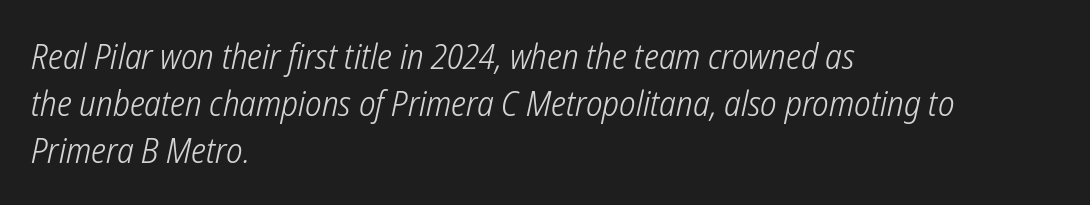
{"serif": "no", "bold": "no", "weight": "light", "width": "condensed", "stroke_contrast": "low", "x_height": "medium", "monospaced": "no", "underline": "no", "align": "left", "line_spacing": "normal", "line_spacing_ratio": 1.34, "letter_spacing": "normal", "letter_spacing_em": 0.0, "glyph_px": 35}
